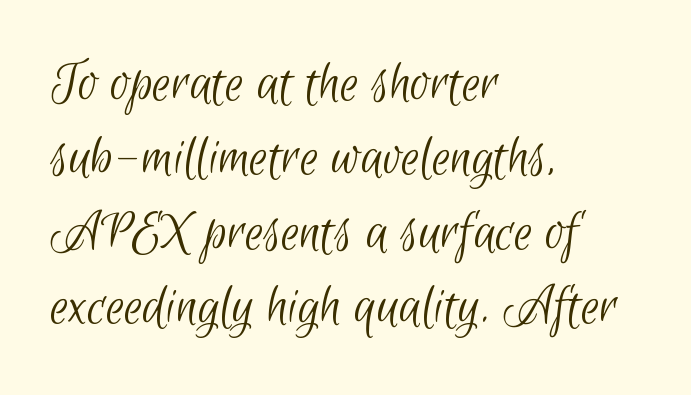
{"serif": "no", "bold": "no", "weight": "light", "width": "condensed", "stroke_contrast": "low", "x_height": "small", "monospaced": "no", "underline": "no", "align": "left", "line_spacing": "normal", "line_spacing_ratio": 1.26, "letter_spacing": "normal", "letter_spacing_em": 0.0, "glyph_px": 59}
